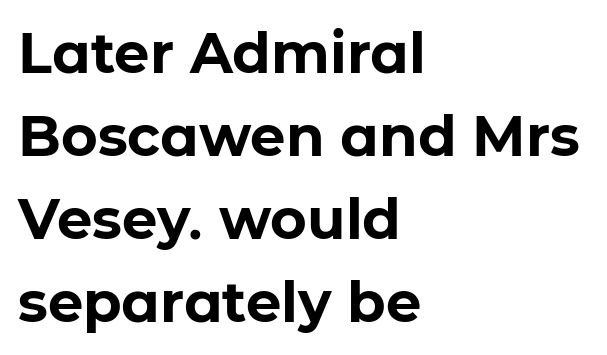
Upright lettering throughout. Tracking value appears to be zero — textbook default spacing. Think of a printed novel: that variable character pitch is what you see here. The characters display no serif detailing; their extremities are plain. Caption: bold face, heavy strokes.
